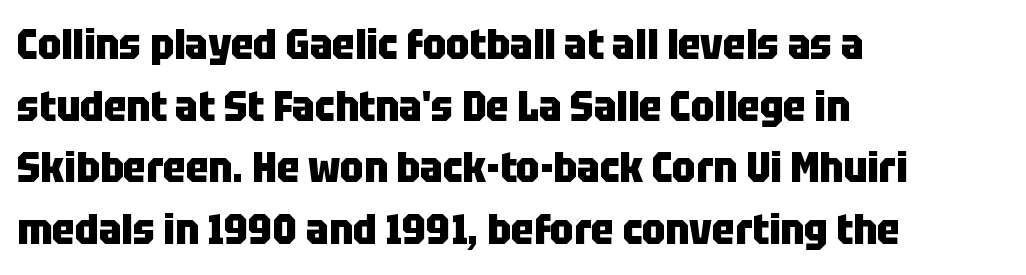
The image shows 42 px heavy, condensed sans-serif type, upright; set left-aligned, normal line spacing (1.47x), normal letter spacing, not underlined; low stroke contrast and a large x-height.
